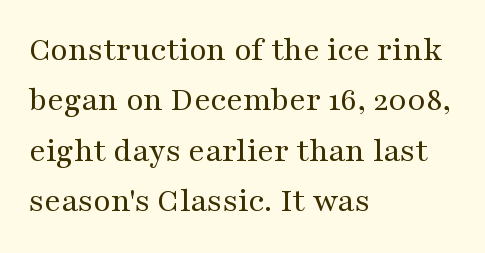
The image shows 35 px regular-weight, wide serif type, upright; set left-aligned, normal line spacing (1.44x), normal letter spacing, not underlined; medium stroke contrast and a medium x-height.
